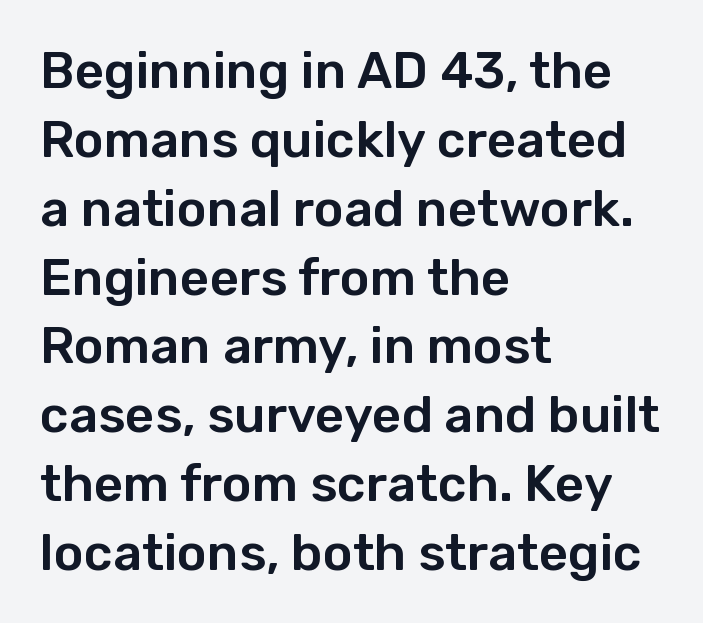
Q: Is the text italic (slanted)? A: No, it is upright.
Q: Is the typeface a serif or a sans-serif typeface? A: Sans-serif.
Q: Is the text underlined? A: No.
Q: How is the paragraph aligned? A: Left-aligned.
Q: Is the spacing between letters normal or unusually wide? A: Normal.
Q: Is the spacing between lines tight, normal or loose? A: Normal.
Q: Width (condensed, normal, or wide)? A: Normal.
Q: Stroke contrast? A: Low.
Q: x-height? A: Medium.
Q: Monospaced? A: No.
